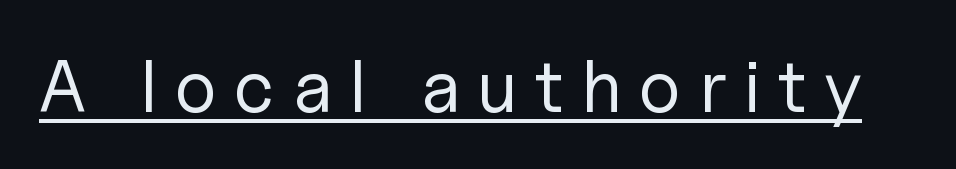
Stems and bowls with no extra thickness — not bold. Spacing verdict: proportional, widths tailored to each character. There is plenty of visible air inserted between adjacent glyphs. A typographer would call this underscored text.
